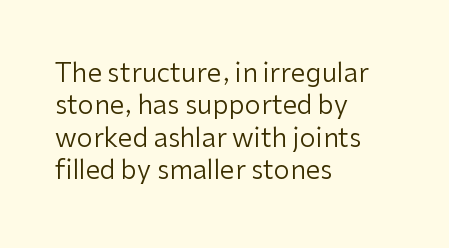
Q: Is the text bold? A: No.
Q: Is the text italic (slanted)? A: No, it is upright.
Q: Is the text underlined? A: No.
Q: How is the paragraph aligned? A: Left-aligned.
Q: Is the spacing between letters normal or unusually wide? A: Normal.
Q: Is the spacing between lines tight, normal or loose? A: Normal.
